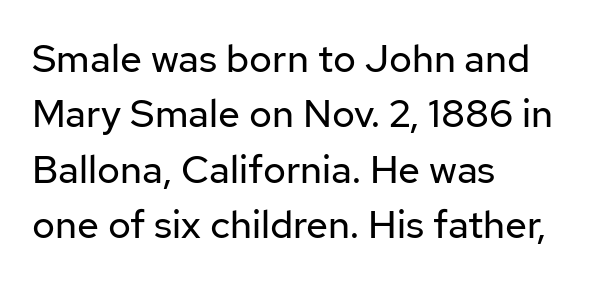
The image shows 39 px regular-weight sans-serif type, upright; set left-aligned, normal line spacing (1.42x), normal letter spacing, not underlined; low stroke contrast and a medium x-height.
